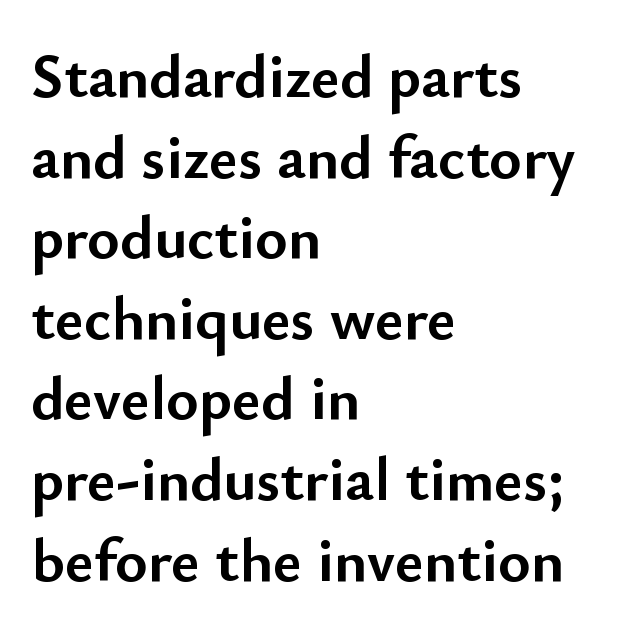
Q: Is the text bold? A: Yes.
Q: Is the text italic (slanted)? A: No, it is upright.
Q: Is the typeface a serif or a sans-serif typeface? A: Sans-serif.
Q: Is the text underlined? A: No.
Q: How is the paragraph aligned? A: Left-aligned.
Q: Is the spacing between letters normal or unusually wide? A: Normal.
Q: Is the spacing between lines tight, normal or loose? A: Normal.
Q: Width (condensed, normal, or wide)? A: Normal.
Q: Stroke contrast? A: Low.
Q: x-height? A: Small.
Q: Monospaced? A: No.
